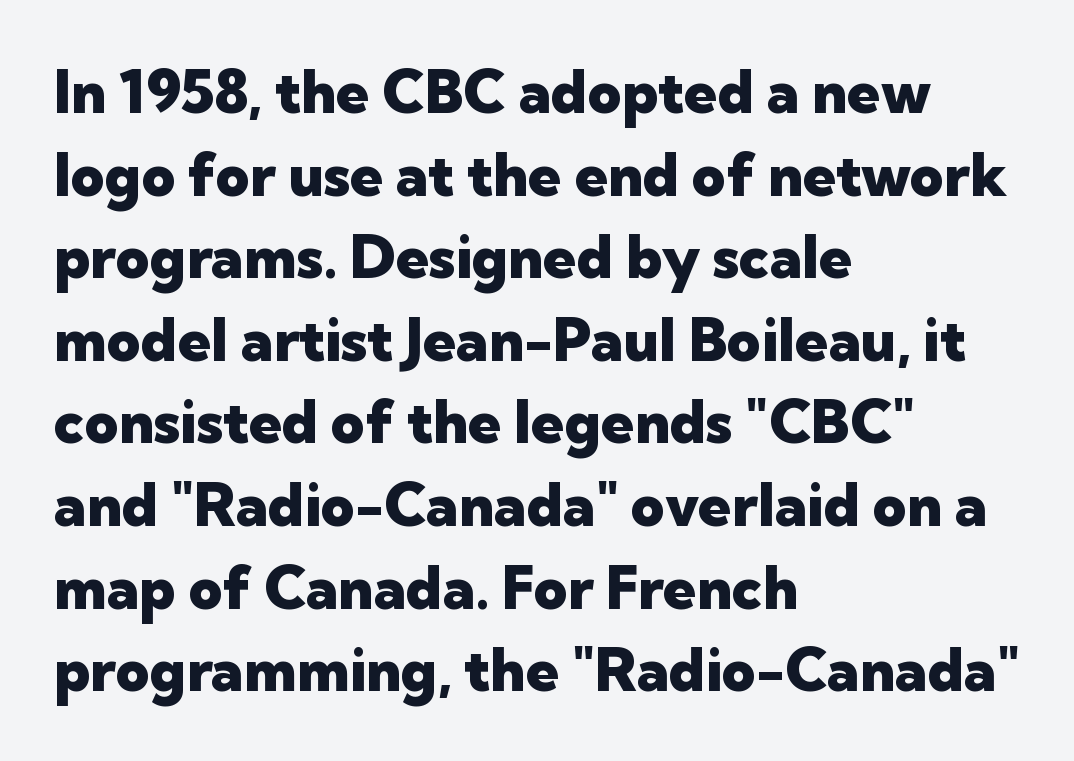
Think of a printed novel: that variable character pitch is what you see here. The space beneath each line is pristine and unruled. Caption: bold face, heavy strokes. You can tell from the bare stems that sans-serif type was used. Is there any slant? The stems are plumb. One glance says typical: line gaps are just what's usual.
